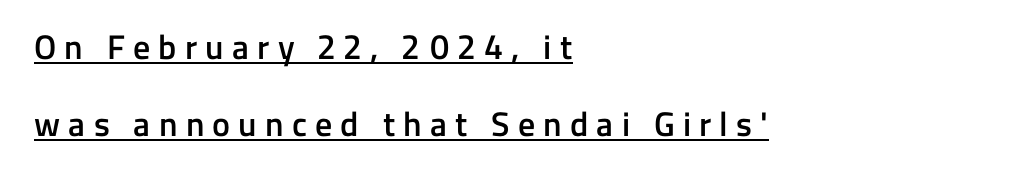
The passage shown stacks its lines with a broad gap. Short note: letters widely spaced. Summary of weight: moderately heavy, a semibold. In terms of letterform style, serifs are entirely absent. This rendering features underlined lettering. Characters remain perfectly vertical along every line.
